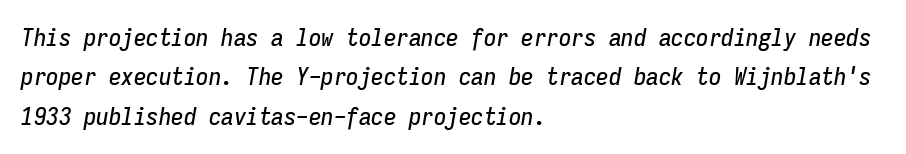
The letterforms sit shoulder to shoulder at normal distance. A typesetter would mark this as italic. Notice how the passage keeps a crisp vertical edge on the left only. Underlining? Definitely not there. Normally led — the rows are evenly, conventionally spaced.
